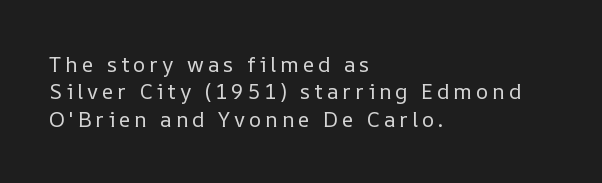
{"italic": "no", "bold": "no", "underline": "no", "align": "left", "line_spacing": "normal", "line_spacing_ratio": 1.3, "glyph_px": 21}
